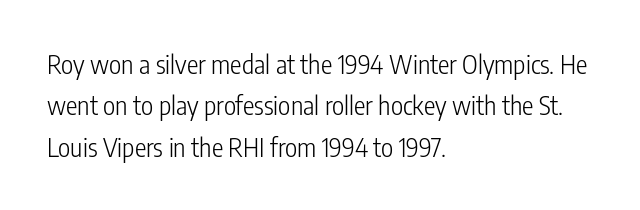
Q: Is the text bold? A: No.
Q: Is the text italic (slanted)? A: No, it is upright.
Q: Is the text underlined? A: No.
Q: How is the paragraph aligned? A: Left-aligned.
Q: Is the spacing between letters normal or unusually wide? A: Normal.
Q: Is the spacing between lines tight, normal or loose? A: Normal.
